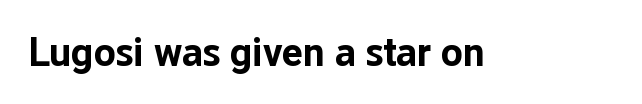
Q: Is the text bold? A: Yes.
Q: Is the text italic (slanted)? A: No, it is upright.
Q: Is the typeface a serif or a sans-serif typeface? A: Sans-serif.
Q: Is the text underlined? A: No.
Q: Is the spacing between letters normal or unusually wide? A: Normal.
Q: Width (condensed, normal, or wide)? A: Normal.
Q: Stroke contrast? A: Low.
Q: x-height? A: Medium.
Q: Monospaced? A: No.
